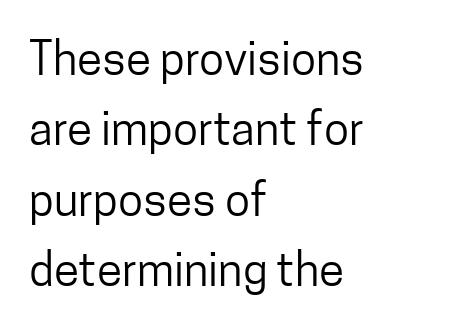
Is the stroke heavy? The answer is a plain regular-or-lighter. Think of a printed novel: that variable character pitch is what you see here. Are there feet on the stems? There aren't — it's a sans. The rag falls on the right side of this text block. Underlining? Definitely not there.
